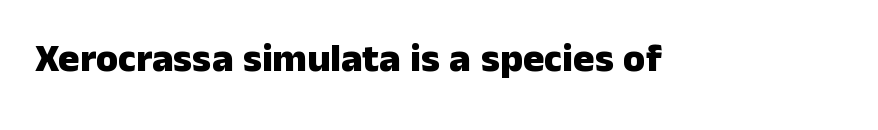
Q: Is the text bold? A: Yes.
Q: Is the text italic (slanted)? A: No, it is upright.
Q: Is the typeface a serif or a sans-serif typeface? A: Sans-serif.
Q: Is the text underlined? A: No.
Q: Is the spacing between letters normal or unusually wide? A: Normal.
Q: Width (condensed, normal, or wide)? A: Normal.
Q: Stroke contrast? A: Low.
Q: x-height? A: Medium.
Q: Monospaced? A: No.
